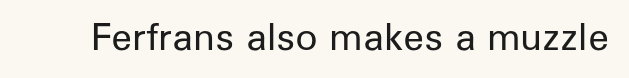
The image shows 37 px regular-weight sans-serif type, upright; set normal letter spacing, not underlined; low stroke contrast and a medium x-height.
